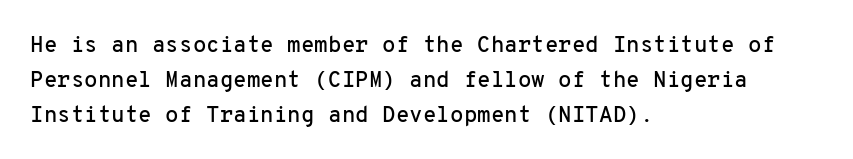
{"italic": "no", "underline": "no", "align": "left", "line_spacing": "normal", "line_spacing_ratio": 1.58, "letter_spacing": "normal", "letter_spacing_em": 0.0, "glyph_px": 22}
